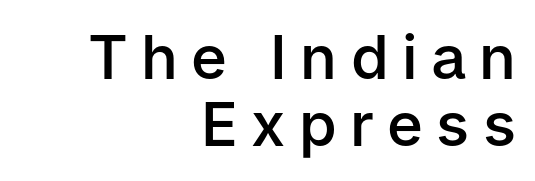
The image shows 61 px semibold sans-serif type, upright; set right-aligned, tight line spacing (1.1x), unusually wide letter spacing (+0.22 em), not underlined; low stroke contrast and a medium x-height.
